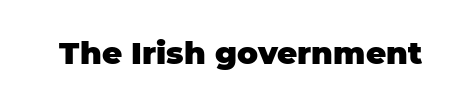
Emphasis by weight is at full strength: bold. The gap between lines stays unmarked. Short note: letters normally spaced. Serif or sans? Sans — the stroke terminals are bare. A typesetter would call this proportional, since set widths differ per character. This is the regular roman posture of the typeface.
